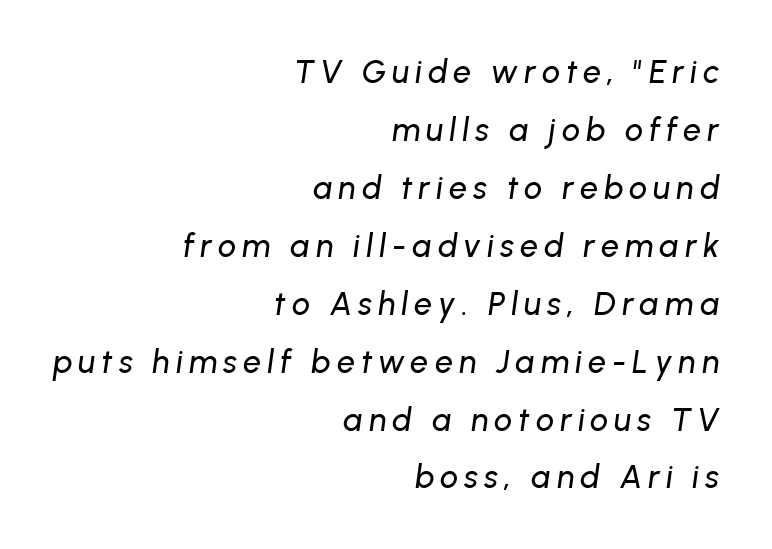
Q: Is the text italic (slanted)? A: Yes, it leans right by about 8 degrees.
Q: Is the text underlined? A: No.
Q: How is the paragraph aligned? A: Right-aligned.
Q: Width (condensed, normal, or wide)? A: Normal.
Q: Stroke contrast? A: Low.
Q: x-height? A: Medium.
Q: Monospaced? A: No.
